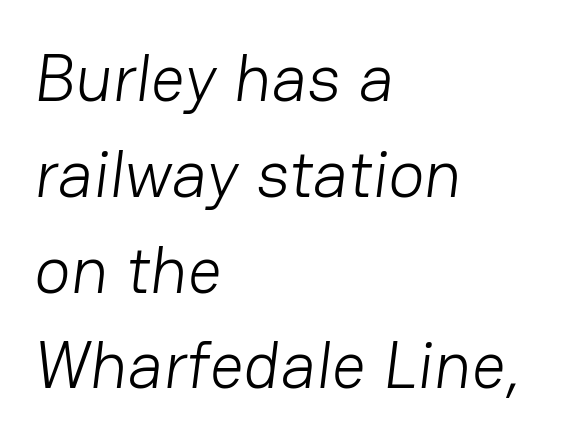
The passage shown has conventional tracking throughout. Nobody drew a line under any word here. Typographically, this falls in the sans-serif category. Is the block centered? No — it sits flush against the left margin. Weight: not bold — regular or lighter. Baseline-to-baseline distance is the conventional proportion of letter height.
